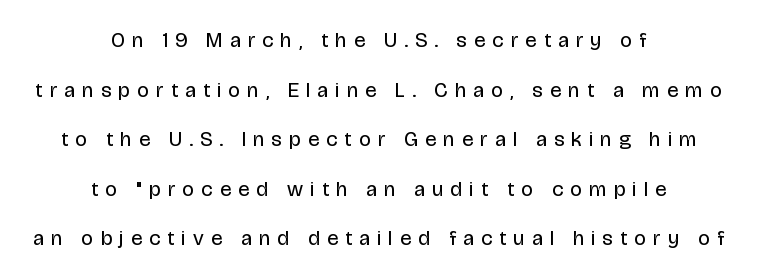
The zone under the glyphs is completely vacant. A typesetter would call this heavily tracked-out type. Regarding leading, the lines here are spaced well apart. Compared with a flush-left layout, this one balances lines on the center instead. Is the stroke heavy? The answer is a plain regular-or-lighter. Characters remain perfectly vertical along every line.
